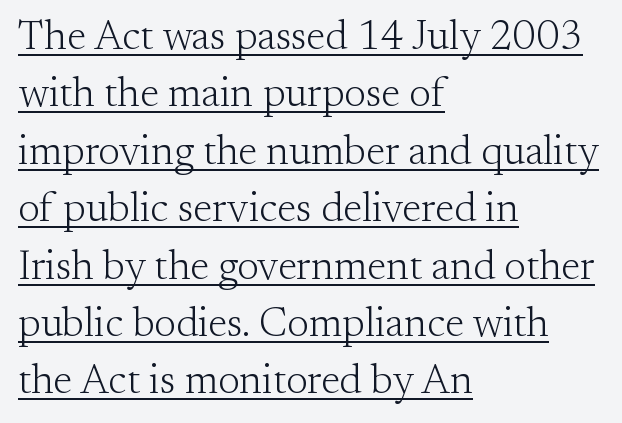
Q: Is the text bold? A: No.
Q: Is the text italic (slanted)? A: No, it is upright.
Q: Is the typeface a serif or a sans-serif typeface? A: Serif.
Q: Is the text underlined? A: Yes.
Q: How is the paragraph aligned? A: Left-aligned.
Q: Is the spacing between letters normal or unusually wide? A: Normal.
Q: Is the spacing between lines tight, normal or loose? A: Normal.
Q: Width (condensed, normal, or wide)? A: Normal.
Q: Stroke contrast? A: Medium.
Q: x-height? A: Small.
Q: Monospaced? A: No.
